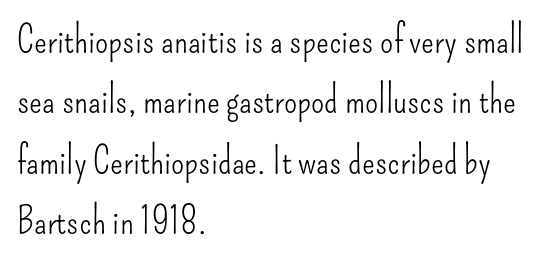
The image shows 38 px light, condensed sans-serif type, upright; set left-aligned, normal line spacing (1.59x), normal letter spacing, not underlined; low stroke contrast and a small x-height.
